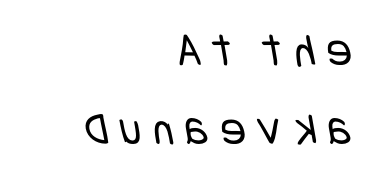
The image shows 47 px regular-weight, condensed sans-serif type; set right-aligned, normal line spacing (1.69x), unusually wide letter spacing (+0.25 em), not underlined; low stroke contrast and a large x-height.
